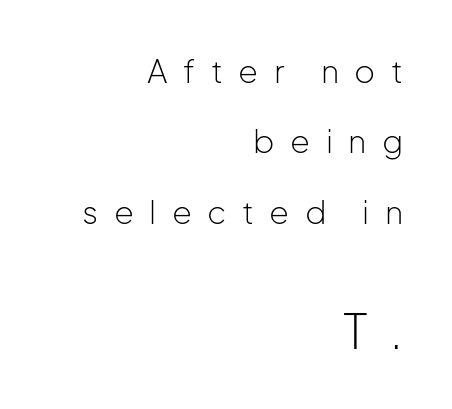
Look at the tracking — it's clearly loosened, letters drifting apart. Here the designer chose a conventional face with non-uniform glyph widths. The typesetter chose a ragged-left arrangement here. Here the second block reads like a headline and the first like body copy. Leading is clearly above the norm, producing a sparse column.
